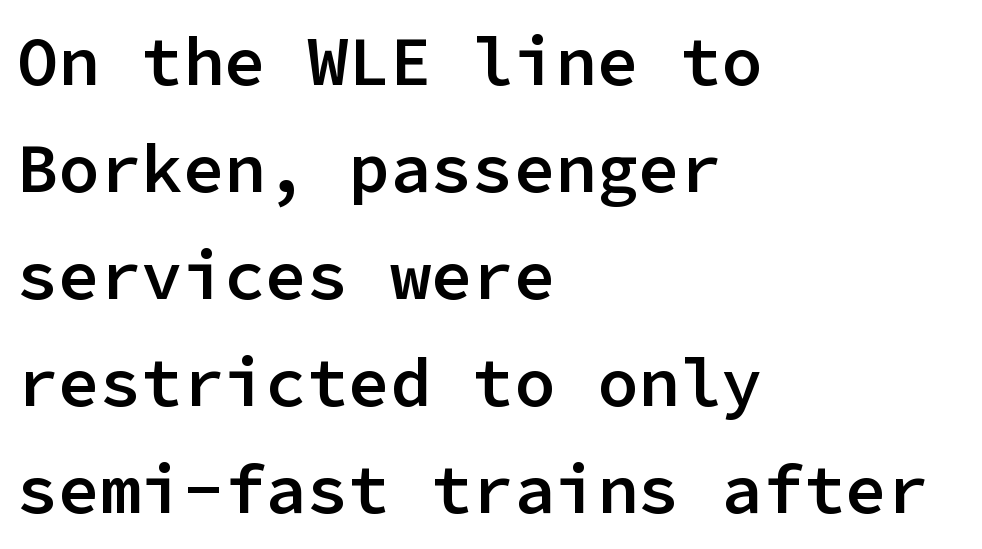
Q: Is the text bold? A: Semi-bold.
Q: Is the text italic (slanted)? A: No, it is upright.
Q: Is the typeface a serif or a sans-serif typeface? A: Sans-serif.
Q: Is the text underlined? A: No.
Q: How is the paragraph aligned? A: Left-aligned.
Q: Is the spacing between letters normal or unusually wide? A: Normal.
Q: Is the spacing between lines tight, normal or loose? A: Normal.
Q: Width (condensed, normal, or wide)? A: Normal.
Q: Stroke contrast? A: Low.
Q: x-height? A: Medium.
Q: Monospaced? A: Yes.
